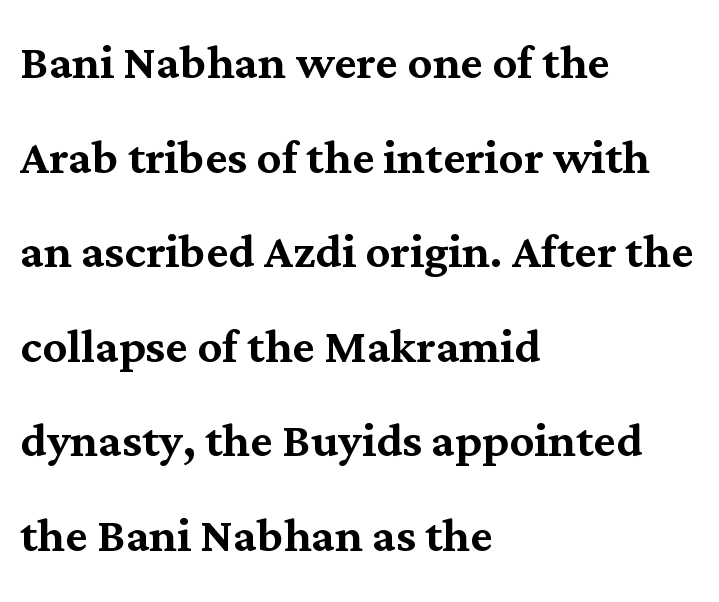
This sample uses an upright cut, with every glyph sitting square on the baseline. Whoever set this chose a conventional vertical rhythm. Characters follow at the spacing the type designer built in. If you drew a ruler down the left edge, every line would touch it. A clean baseline with only descenders dipping below it.
